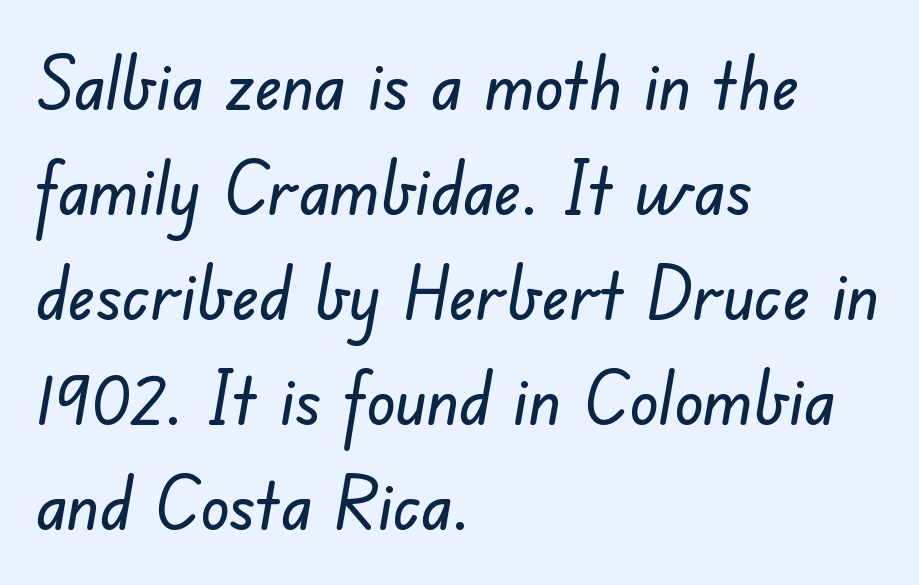
The image shows 72 px sans-serif type; set left-aligned, normal line spacing (1.46x), normal letter spacing, not underlined; low stroke contrast and a small x-height.
